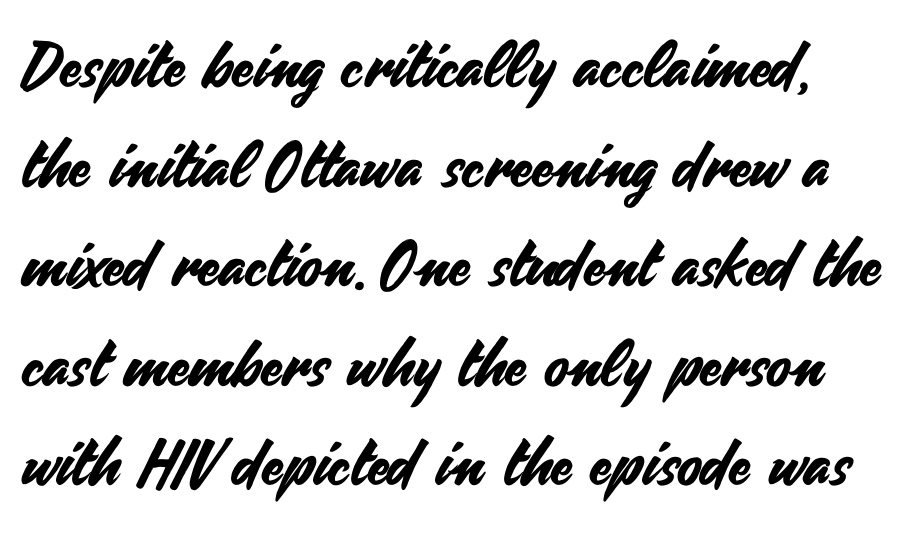
The image shows 63 px sans-serif type; set normal line spacing (1.58x), normal letter spacing, not underlined; medium stroke contrast and a small x-height.
